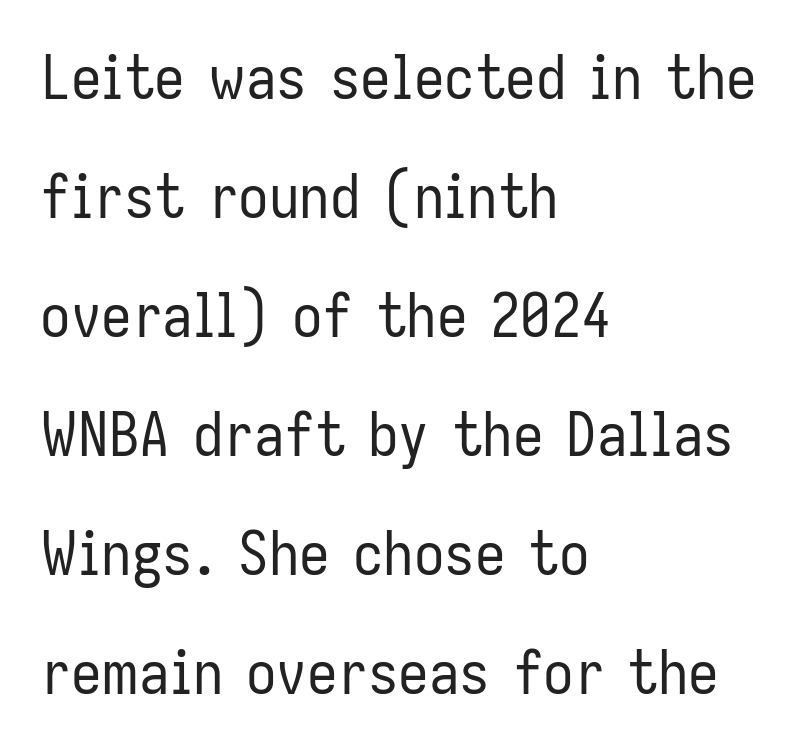
Q: Is the text bold? A: No.
Q: Is the text italic (slanted)? A: No, it is upright.
Q: Is the typeface a serif or a sans-serif typeface? A: Sans-serif.
Q: Is the text underlined? A: No.
Q: How is the paragraph aligned? A: Left-aligned.
Q: Is the spacing between letters normal or unusually wide? A: Normal.
Q: Is the spacing between lines tight, normal or loose? A: Loose.
Q: Width (condensed, normal, or wide)? A: Condensed.
Q: Stroke contrast? A: Low.
Q: x-height? A: Medium.
Q: Monospaced? A: No.
